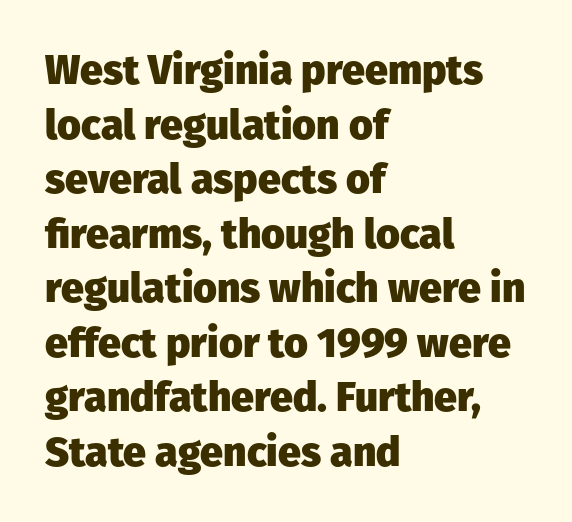
Notice how thick the strokes are: this is what a full bold looks like. Classification — sans serif. These lines are rendered in a variable-pitch font. Between one letter and the next there's only the usual sliver of space. The passage shown is not underscored anywhere.
